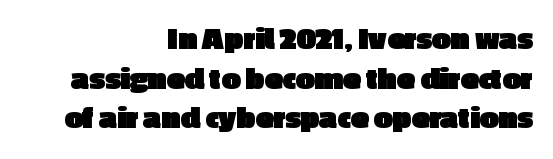
{"serif": "no", "italic": "no", "bold": "yes", "weight": "heavy", "width": "normal", "x_height": "medium", "monospaced": "no", "underline": "no", "align": "right", "line_spacing_ratio": 1.2, "letter_spacing": "normal", "letter_spacing_em": 0.0, "glyph_px": 33}
